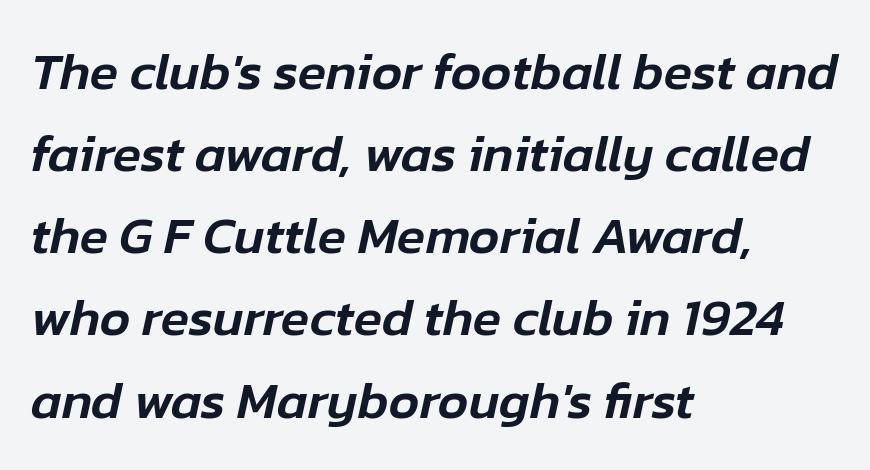
{"italic": "yes", "lean": "right", "slant_degrees": 12, "width": "normal", "stroke_contrast": "low", "x_height": "medium", "monospaced": "no", "underline": "no", "align": "left", "line_spacing": "normal", "line_spacing_ratio": 1.58, "letter_spacing": "normal", "letter_spacing_em": 0.0, "glyph_px": 52}
